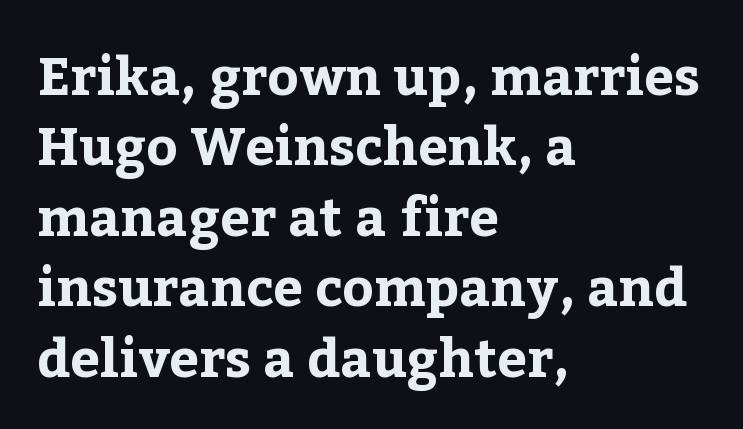
{"serif": "yes", "italic": "no", "bold": "yes", "weight": "bold", "width": "normal", "stroke_contrast": "low", "x_height": "medium", "monospaced": "no", "underline": "no", "align": "left", "line_spacing": "normal", "line_spacing_ratio": 1.33, "letter_spacing": "normal", "letter_spacing_em": 0.0, "glyph_px": 53}
